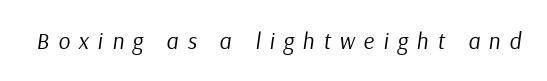
If you drew a line through each stem, it would be angled. You could only call the tracking loose — the letters float apart. The passage shown is not bold in any degree. Underlining? Definitely not there.
